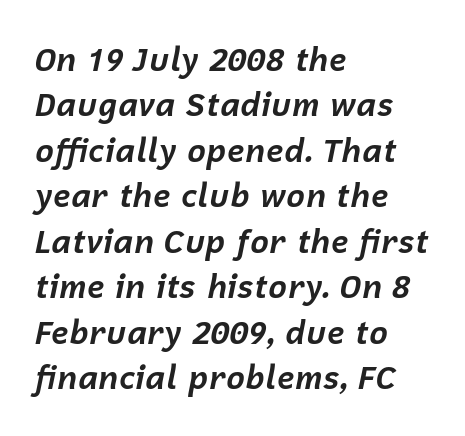
The image shows 32 px bold type, italic (leaning right); set left-aligned, normal line spacing (1.42x), normal letter spacing, not underlined; low stroke contrast and a medium x-height.
